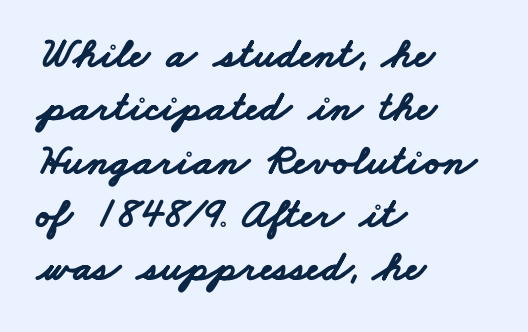
{"serif": "no", "bold": "yes", "weight": "bold", "width": "wide", "stroke_contrast": "low", "x_height": "small", "monospaced": "no", "underline": "no", "align": "left", "line_spacing_ratio": 1.24, "letter_spacing": "normal", "letter_spacing_em": 0.0, "glyph_px": 43}
